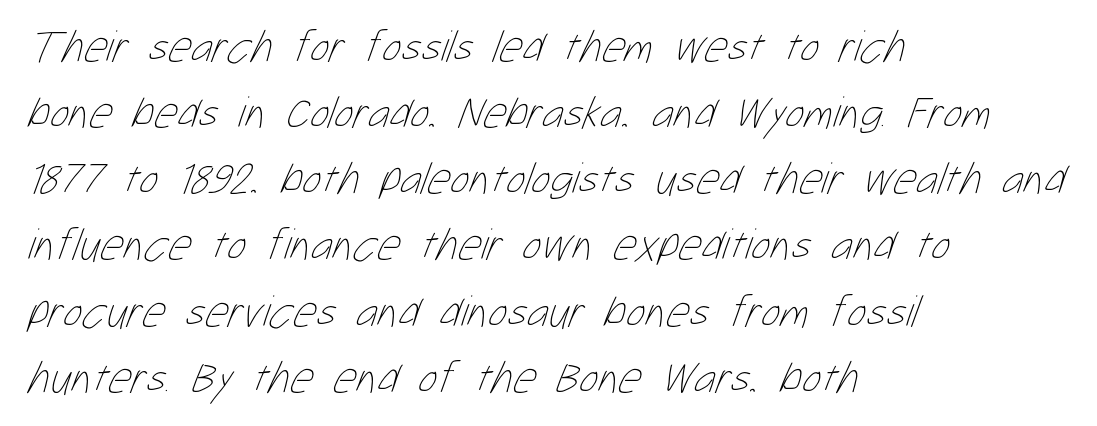
Baseline-to-baseline distance is the conventional proportion of letter height. The gaps between neighbouring characters are ordinary and unremarkable. The typesetting does not lean heavy: it is not bold. Caption: multi-line text, flush left, ragged right. The passage shown is typed in a proportional face where columns would drift. No word sits above an underline.
